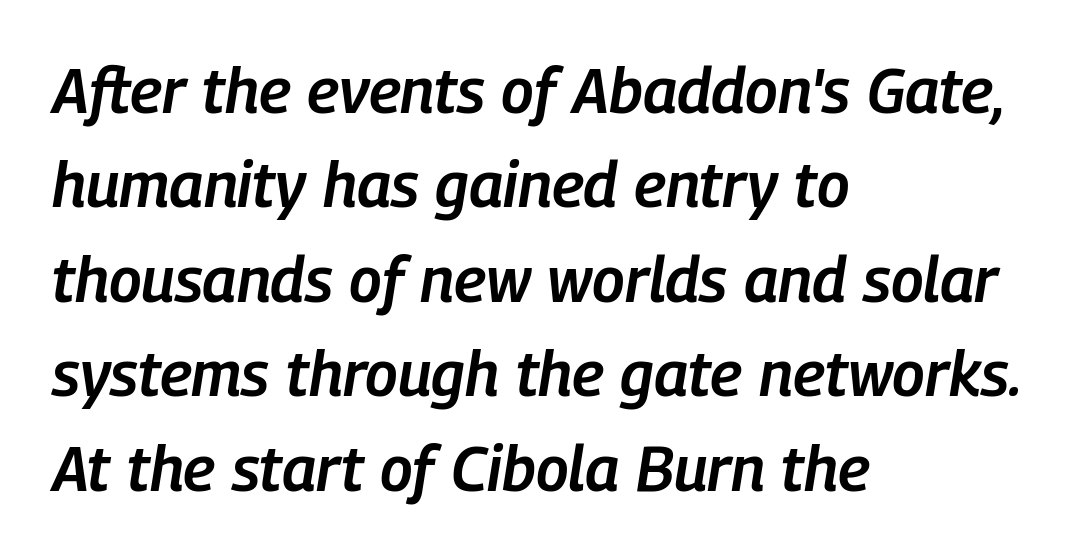
Words float on clear page, feet unadorned. The font is running at a semibold setting, under full bold. The face used here is rendered with its standard letterfit. Looks like regular typesetting: each glyph gets only the width it needs. Line beginnings align vertically; line endings do not. Yep, that's italic — everything's leaning.
